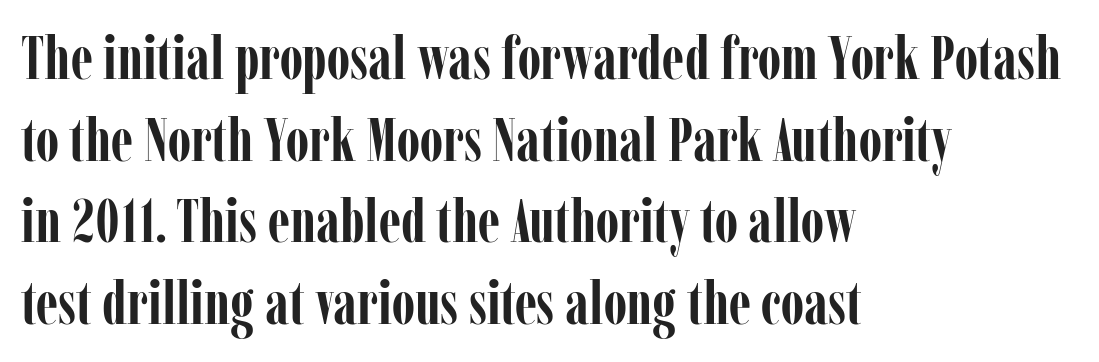
The image shows 61 px semibold, condensed serif type, upright; set left-aligned, normal line spacing (1.34x), normal letter spacing, not underlined; low stroke contrast and a medium x-height.
